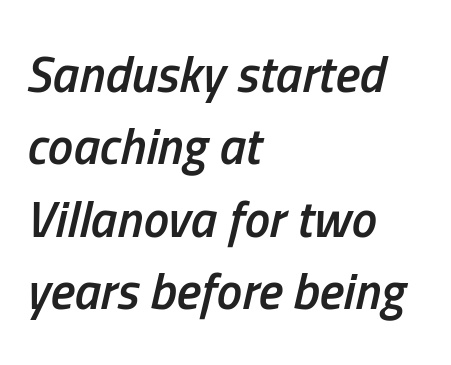
{"italic": "yes", "lean": "right", "slant_degrees": 13, "bold": "semi", "weight": "semibold", "width": "condensed", "stroke_contrast": "low", "x_height": "medium", "monospaced": "no", "underline": "no", "align": "left", "line_spacing": "normal", "line_spacing_ratio": 1.42, "letter_spacing": "normal", "letter_spacing_em": 0.0, "glyph_px": 51}
